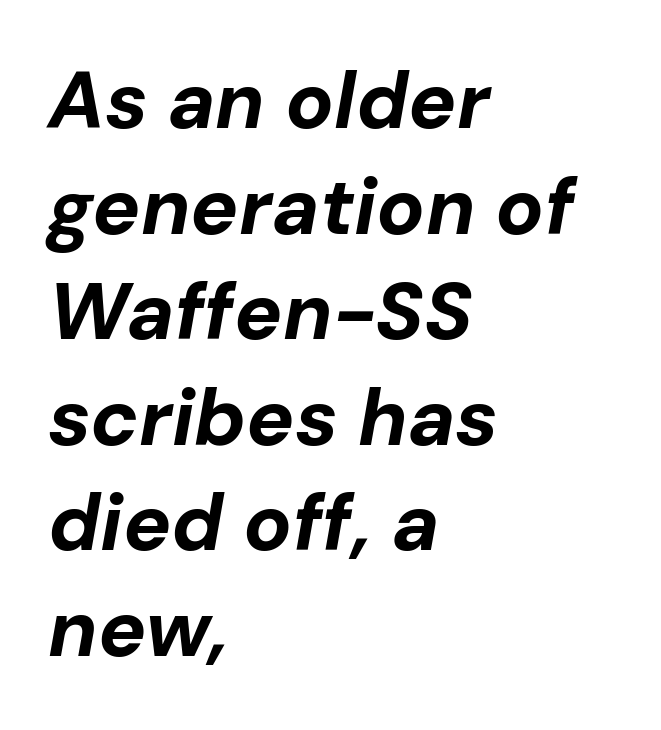
Reading down the block, your eye returns to a fixed left position each line. Words float on clear page, feet unadorned. Every character sits at an angle, as italics do. The face used here is proportionally spaced, like ordinary book or web type. Heavy-handed strokes throughout: this text is bold.
